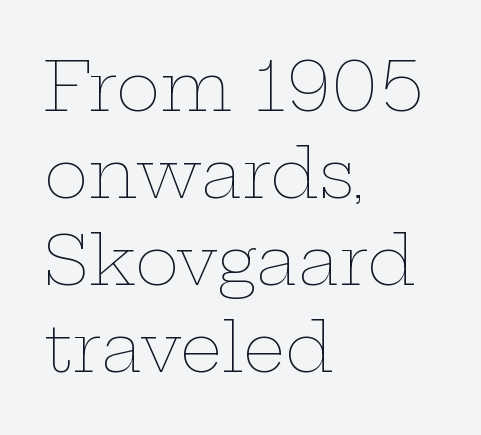
Q: Is the text bold? A: No.
Q: Is the text italic (slanted)? A: No, it is upright.
Q: Is the text underlined? A: No.
Q: How is the paragraph aligned? A: Left-aligned.
Q: Is the spacing between letters normal or unusually wide? A: Normal.
Q: Is the spacing between lines tight, normal or loose? A: Normal.
Q: Width (condensed, normal, or wide)? A: Wide.
Q: Stroke contrast? A: Low.
Q: x-height? A: Medium.
Q: Monospaced? A: No.
